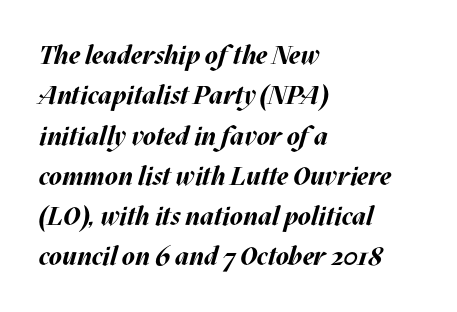
Quick note: interline space is typical. Underlining? Definitely not there. Weight: bold. Horizontally, the lines are justified to the leading edge only. Characters are canted at an angle relative to the baseline's perpendicular.
